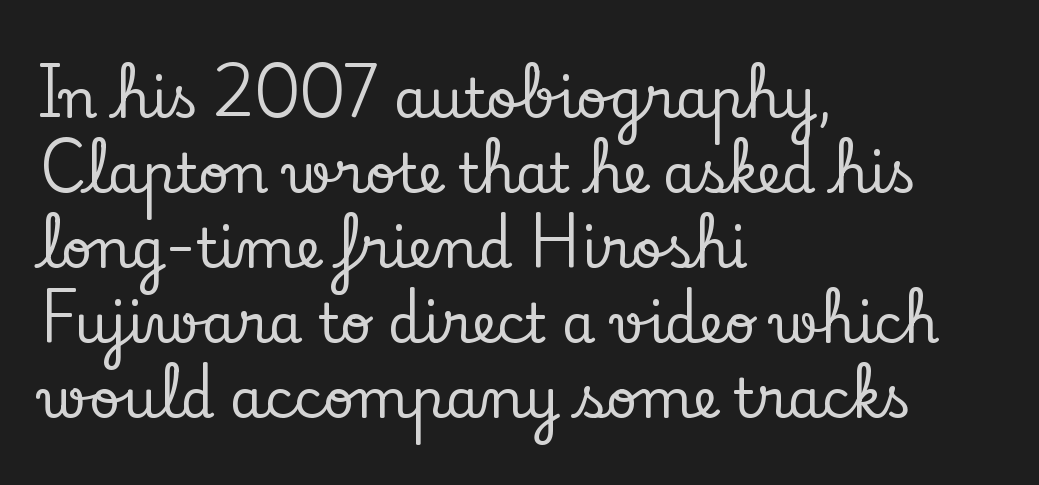
The image shows 54 px text type, upright; set left-aligned, normal line spacing (1.39x), normal letter spacing, not underlined; low stroke contrast and a small x-height.
